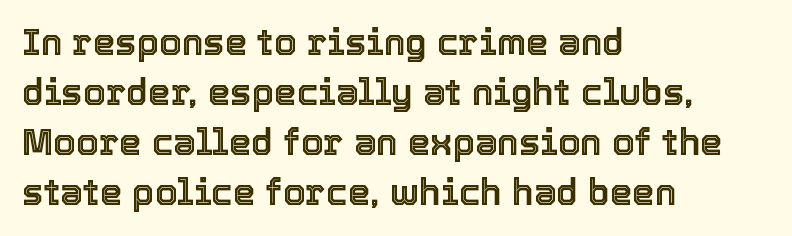
{"italic": "no", "width": "normal", "x_height": "medium", "monospaced": "no", "underline": "no", "align": "left", "line_spacing": "normal", "line_spacing_ratio": 1.39, "letter_spacing": "normal", "letter_spacing_em": 0.0, "glyph_px": 36}
